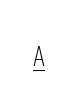
Q: Is the text bold? A: No.
Q: Is the text italic (slanted)? A: No, it is upright.
Q: Is the typeface a serif or a sans-serif typeface? A: Sans-serif.
Q: Is the text underlined? A: Yes.
Q: Is the spacing between letters normal or unusually wide? A: Unusually wide.
Q: Width (condensed, normal, or wide)? A: Condensed.
Q: Stroke contrast? A: Low.
Q: x-height? A: Medium.
Q: Monospaced? A: No.
